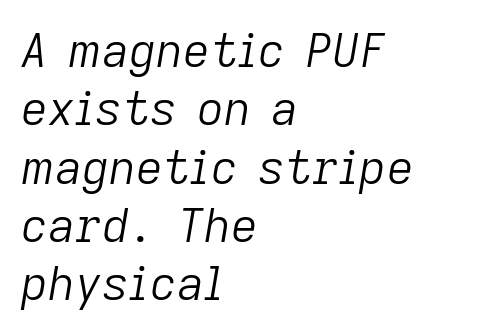
Nobody touched the tracking dial on this one. The font's italic variant was chosen for this text. The compositor pushed each line to the left boundary. The passage shown is not underscored anywhere.
